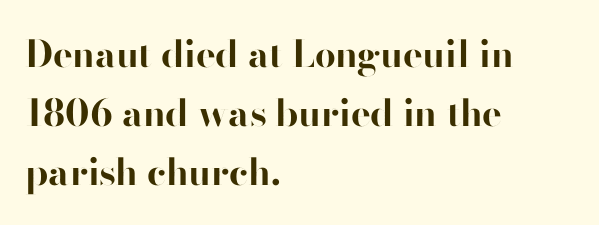
{"serif": "no", "italic": "no", "bold": "yes", "weight": "bold", "width": "normal", "stroke_contrast": "high", "x_height": "small", "monospaced": "no", "underline": "no", "align": "left", "line_spacing": "normal", "line_spacing_ratio": 1.59, "letter_spacing": "normal", "letter_spacing_em": 0.0, "glyph_px": 37}
